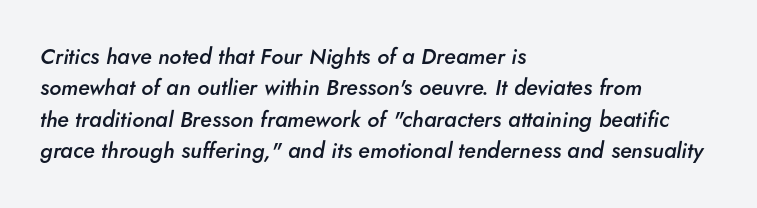
No word sits above an underline. This sample uses an oblique cut, with every glyph tilted off the vertical. Does the leading feel generous? No, just average. A student would call this left alignment; a typographer would say flush left, rag right. Caption: standard tracking, unaltered. In terms of weight, the rendering is demibold, just under bold.
